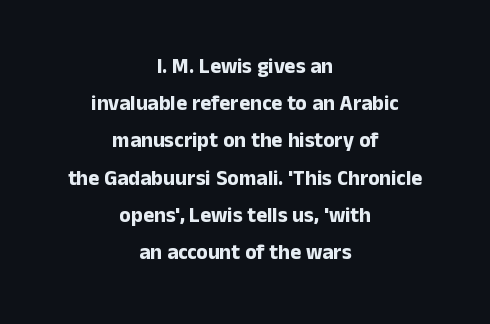
The image shows 21 px bold type, upright; set centered, line spacing 1.77x, normal letter spacing, not underlined.
